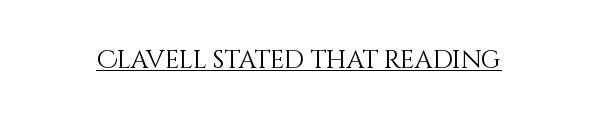
{"italic": "no", "bold": "no", "underline": "yes", "letter_spacing": "normal", "letter_spacing_em": 0.0, "glyph_px": 25}
